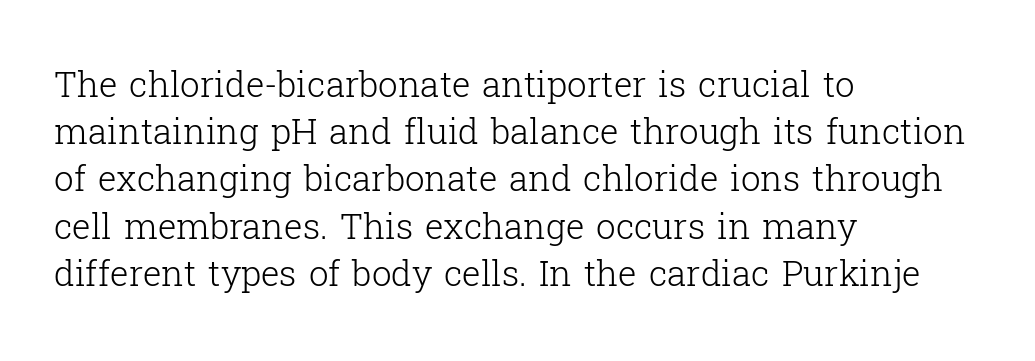
{"serif": "yes", "italic": "no", "bold": "no", "weight": "light", "width": "normal", "stroke_contrast": "low", "x_height": "medium", "monospaced": "no", "underline": "no", "align": "left", "line_spacing": "normal", "line_spacing_ratio": 1.35, "letter_spacing": "normal", "letter_spacing_em": 0.0, "glyph_px": 35}
